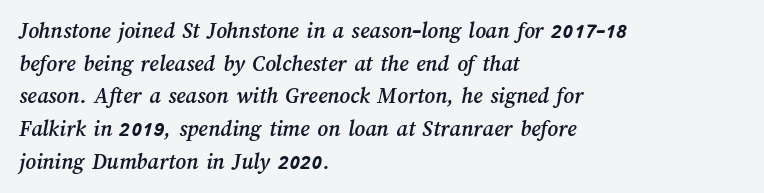
The image shows 23 px text type; set left-aligned, normal line spacing (1.42x), normal letter spacing, not underlined.
